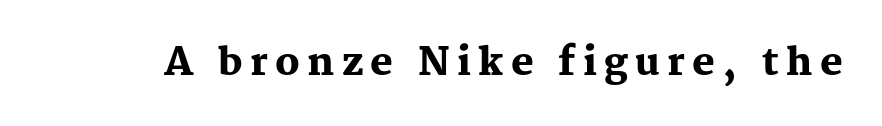
Q: Is the text bold? A: Yes.
Q: Is the text italic (slanted)? A: No, it is upright.
Q: Is the typeface a serif or a sans-serif typeface? A: Serif.
Q: Is the text underlined? A: No.
Q: Width (condensed, normal, or wide)? A: Normal.
Q: Stroke contrast? A: Medium.
Q: x-height? A: Medium.
Q: Monospaced? A: No.
